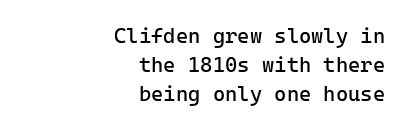
Q: Is the text bold? A: No.
Q: Is the text italic (slanted)? A: No, it is upright.
Q: Is the text underlined? A: No.
Q: How is the paragraph aligned? A: Right-aligned.
Q: Is the spacing between letters normal or unusually wide? A: Normal.
Q: Is the spacing between lines tight, normal or loose? A: Normal.
